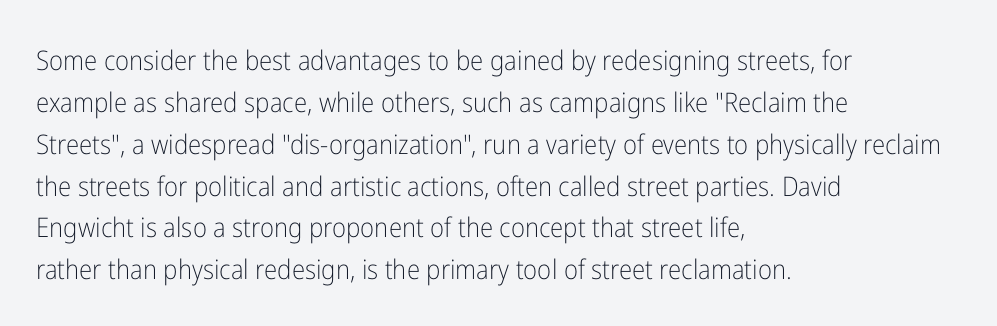
The image shows 27 px text type, upright; set left-aligned, normal line spacing (1.55x), normal letter spacing, not underlined.
